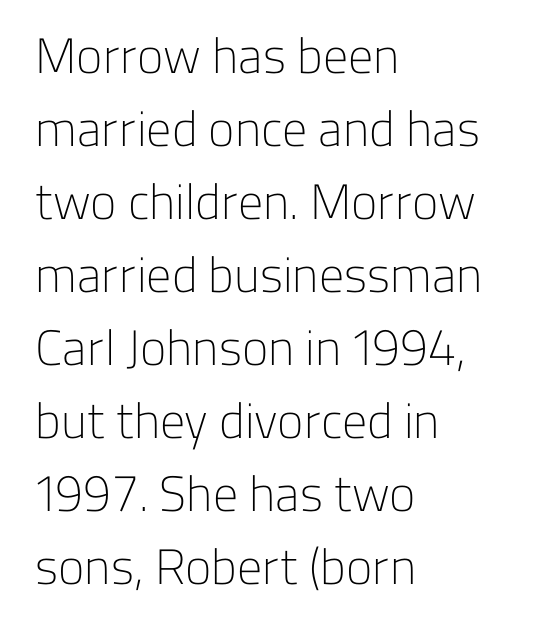
Q: Is the text bold? A: No.
Q: Is the text italic (slanted)? A: No, it is upright.
Q: Is the typeface a serif or a sans-serif typeface? A: Sans-serif.
Q: Is the text underlined? A: No.
Q: How is the paragraph aligned? A: Left-aligned.
Q: Is the spacing between letters normal or unusually wide? A: Normal.
Q: Is the spacing between lines tight, normal or loose? A: Normal.
Q: Width (condensed, normal, or wide)? A: Normal.
Q: Stroke contrast? A: Low.
Q: x-height? A: Medium.
Q: Monospaced? A: No.
